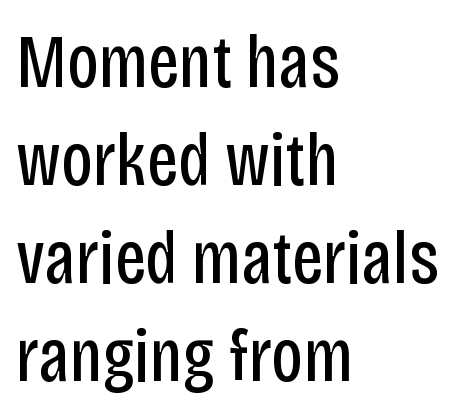
The glyphs are unaccompanied by any horizontal stroke below them. The passage shown has conventional tracking throughout. No chunkiness to these letters — they're not bold. Nope, no serifs anywhere on these letters. Compared with a centered layout, this one pins lines to the left instead.
